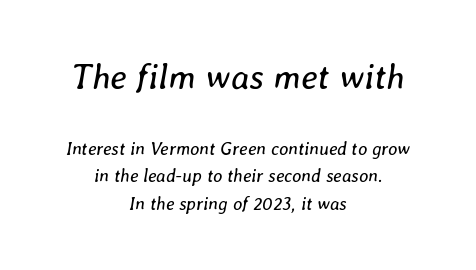
{"italic": "yes", "lean": "right", "slant_degrees": 8, "bold": "no", "weight": "regular", "width": "normal", "stroke_contrast": "low", "x_height": "medium", "monospaced": "no", "underline": "no", "align": "center", "line_spacing": "normal", "line_spacing_ratio": 1.53, "letter_spacing": "normal", "letter_spacing_em": 0.0, "larger_block": "first", "size_ratio": 1.94, "glyph_px": 35}
